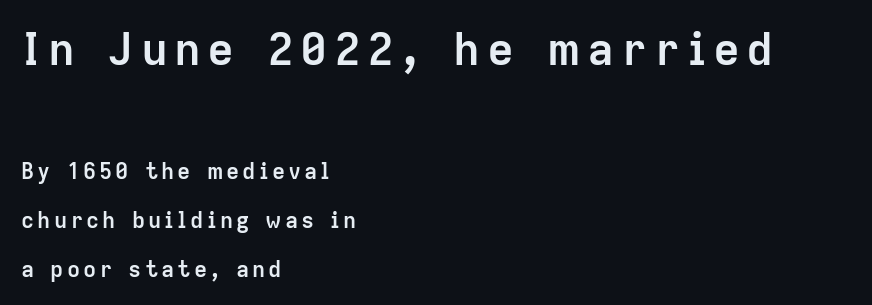
{"serif": "no", "italic": "no", "bold": "yes", "weight": "semibold", "width": "normal", "stroke_contrast": "low", "x_height": "medium", "monospaced": "no", "underline": "no", "align": "left", "line_spacing": "loose", "line_spacing_ratio": 2.22, "larger_block": "first", "size_ratio": 2.05, "glyph_px": 45}
